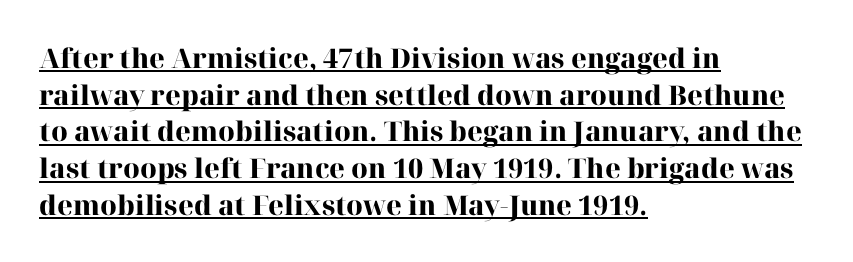
The image shows 27 px bold type, upright; set left-aligned, normal line spacing (1.36x), normal letter spacing, underlined.
